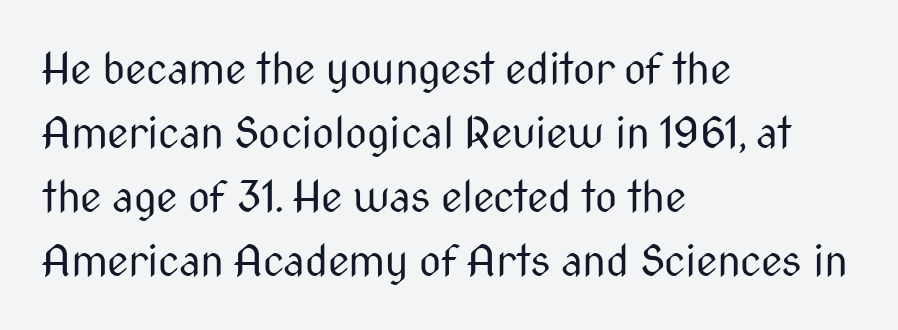
The image shows 43 px regular-weight, condensed sans-serif type, upright; set left-aligned, normal line spacing (1.49x), normal letter spacing, not underlined; medium stroke contrast and a medium x-height.
